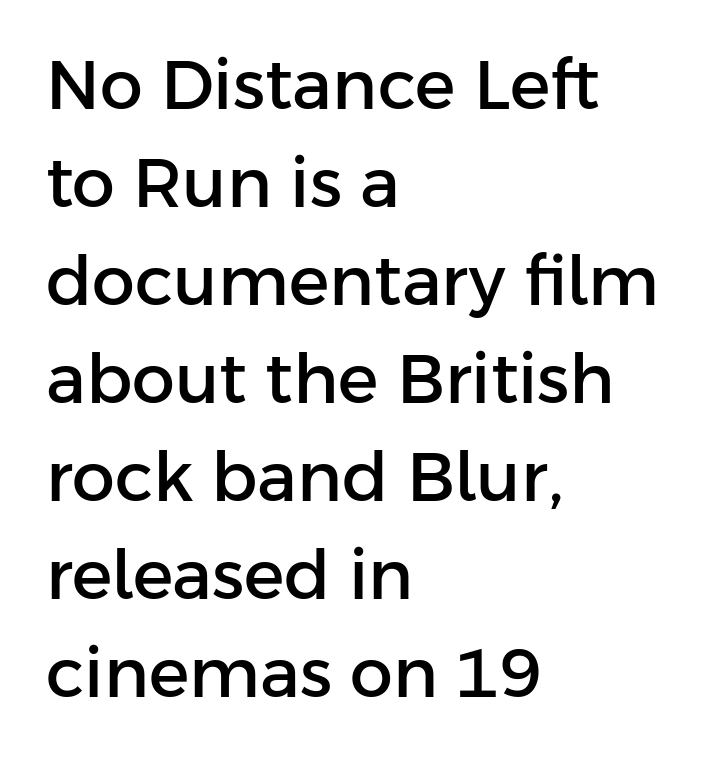
The image shows 68 px sans-serif type, upright; set left-aligned, normal line spacing (1.44x), normal letter spacing, not underlined; low stroke contrast and a medium x-height.
